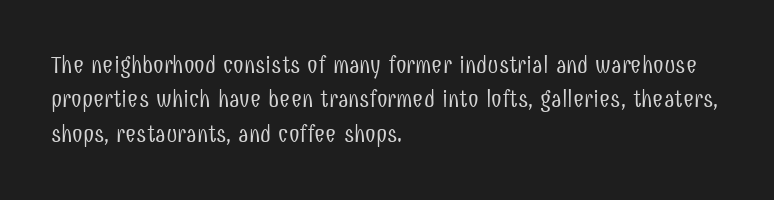
The image shows 24 px text type, upright; set left-aligned, normal line spacing (1.43x), normal letter spacing, not underlined.
